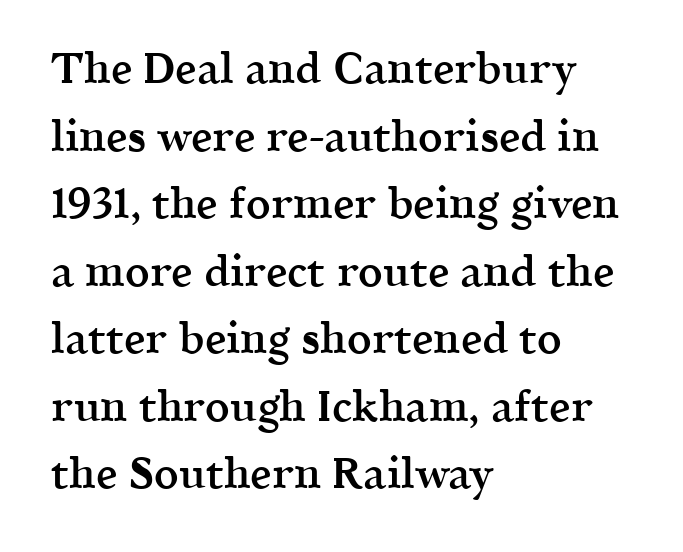
Check where the strokes stop: tiny serifs finish them off. Horizontal alignment here is leftward, the default for most running prose. There is no visible air inserted between adjacent glyphs. Look at the stroke-to-counter ratio: somewhat heavy, a semibold. Anything drawn beneath the words? Only blank space. The rows are spaced the way most documents space them.
